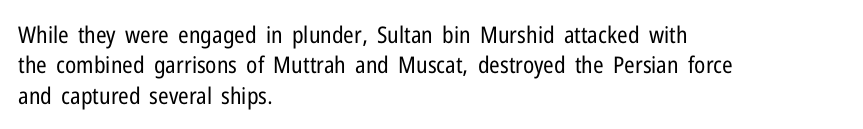
{"italic": "no", "bold": "no", "underline": "no", "align": "left", "line_spacing": "normal", "line_spacing_ratio": 1.32, "letter_spacing": "normal", "letter_spacing_em": 0.0, "glyph_px": 23}
